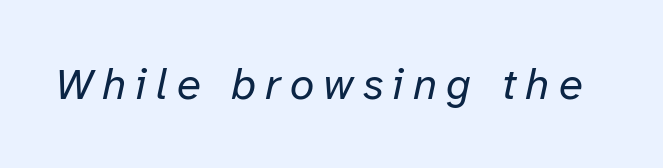
The image shows 44 px regular-weight type, italic (leaning right); set unusually wide letter spacing (+0.21 em), not underlined; low stroke contrast and a medium x-height.
